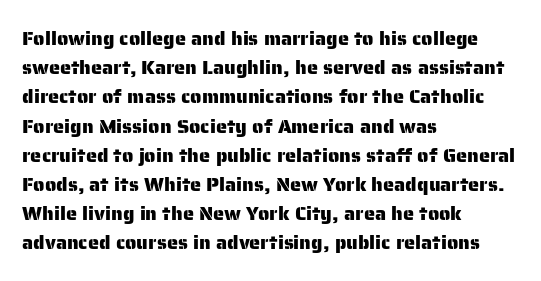
A bare baseline throughout the passage. Tracking value appears to be zero — textbook default spacing. The lettering holds an erect, upright posture throughout. The lines in this sample share a left origin and differ only in where they stop.
